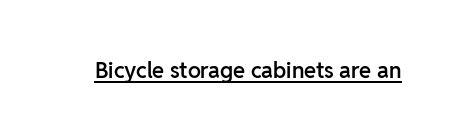
The image shows 22 px text type, upright; set normal letter spacing, underlined.
